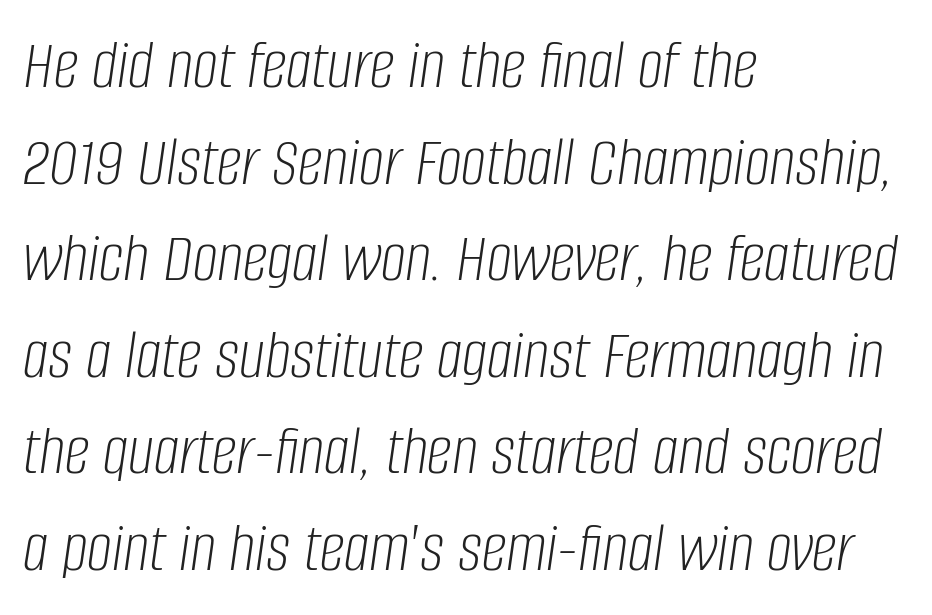
The image shows 71 px light, condensed type, italic (leaning right); set left-aligned, normal line spacing (1.36x), normal letter spacing, not underlined; low stroke contrast and a large x-height.
